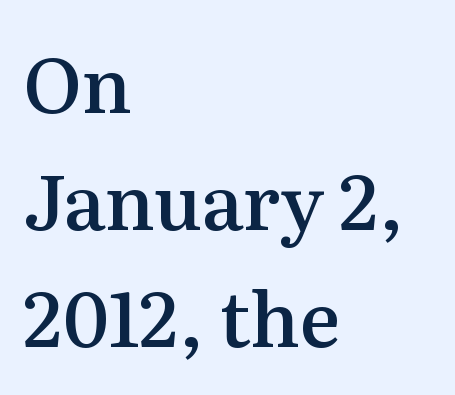
The image shows 76 px semibold serif type, upright; set left-aligned, normal line spacing (1.54x), normal letter spacing, not underlined; medium stroke contrast and a medium x-height.
